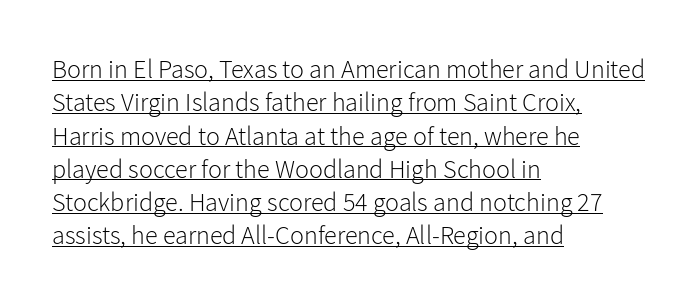
Characters follow at the spacing the type designer built in. Notice how a bar underscores the lettering throughout. The font's upright variant was chosen for this text. Line spacing here is normal. The passage shown is not bold in any degree.
